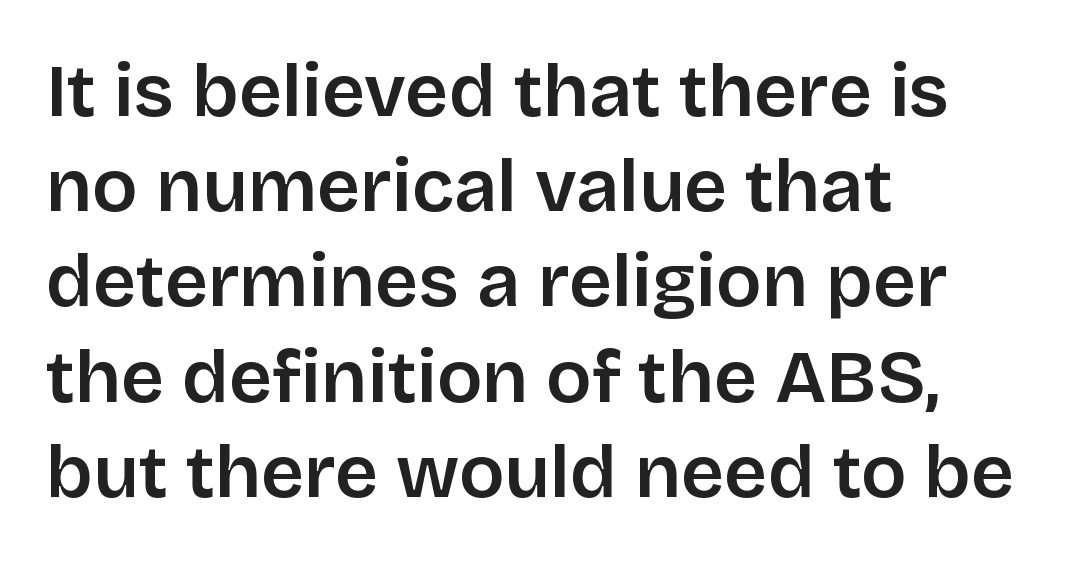
Q: Is the text bold? A: Semi-bold.
Q: Is the text italic (slanted)? A: No, it is upright.
Q: Is the typeface a serif or a sans-serif typeface? A: Sans-serif.
Q: Is the text underlined? A: No.
Q: How is the paragraph aligned? A: Left-aligned.
Q: Is the spacing between letters normal or unusually wide? A: Normal.
Q: Is the spacing between lines tight, normal or loose? A: Normal.
Q: Width (condensed, normal, or wide)? A: Normal.
Q: Stroke contrast? A: Low.
Q: x-height? A: Large.
Q: Monospaced? A: No.
